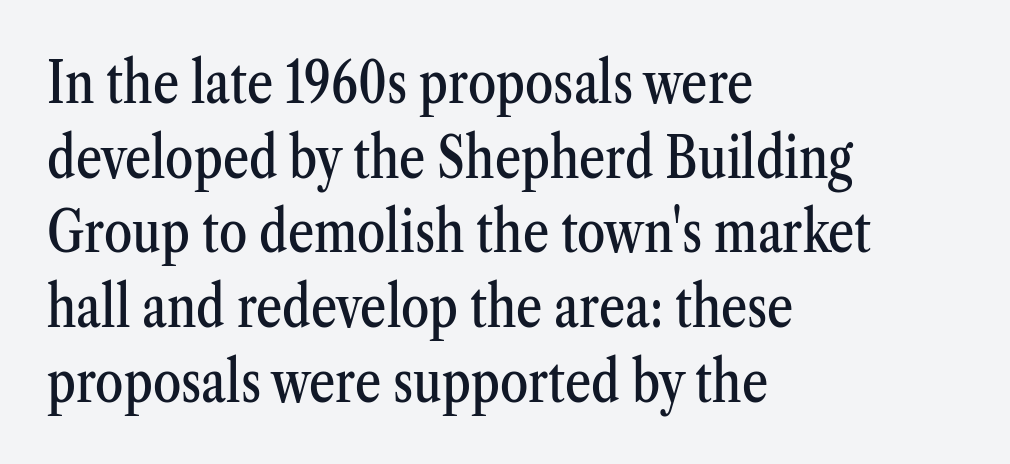
The image shows 57 px condensed serif type, upright; set left-aligned, normal line spacing (1.31x), normal letter spacing, not underlined; medium stroke contrast and a medium x-height.
